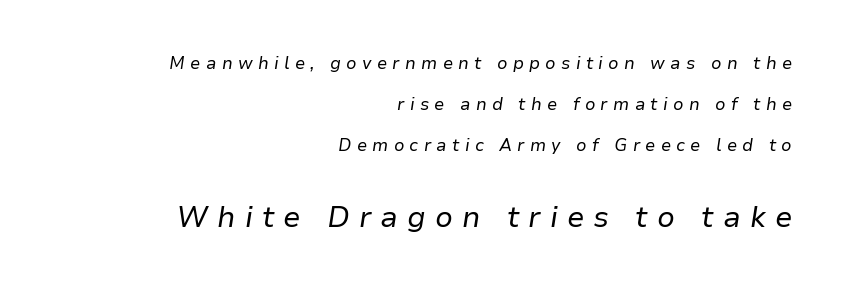
Reading down the column, the eye jumps a long way to each next line. Looking at the ascenders, they clearly lean. The text block is weighted toward the right margin, trailing off unevenly leftward. Quick note: underline off. Is the lower block the larger one? Yes — the lower block carries the bigger type.
